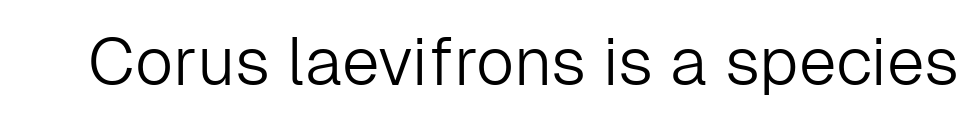
The font is comparable to plain body text, perhaps lighter. Underline: absent. A sans-serif font was chosen for this passage. This is the regular roman posture of the typeface.
